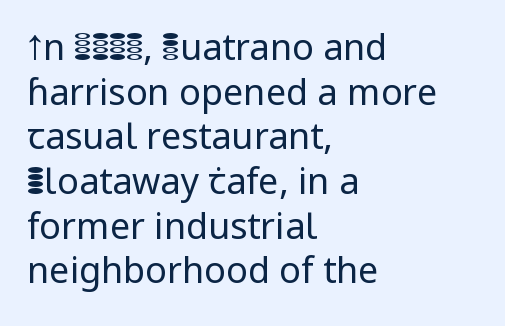
Q: Is the text bold? A: No.
Q: Is the text italic (slanted)? A: No, it is upright.
Q: Is the typeface a serif or a sans-serif typeface? A: Sans-serif.
Q: Is the text underlined? A: No.
Q: How is the paragraph aligned? A: Left-aligned.
Q: Is the spacing between letters normal or unusually wide? A: Normal.
Q: Width (condensed, normal, or wide)? A: Normal.
Q: Stroke contrast? A: Low.
Q: x-height? A: Medium.
Q: Monospaced? A: No.
